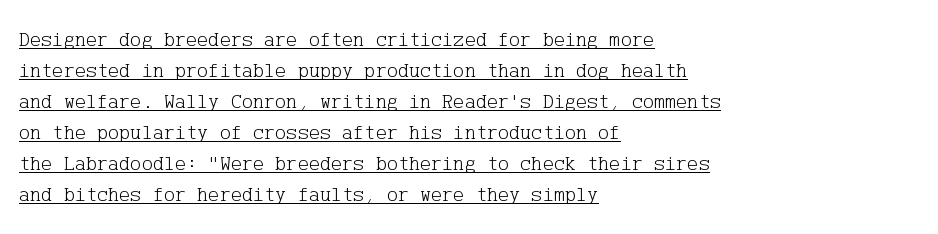
Decoration check: the copy is underlined. Counters stay open thanks to moderate or lighter strokes. The type sits square on the baseline with zero lean. Vertical spacing — default. Does the copy run flush right? No — it runs flush left. Tracking value appears to be zero — textbook default spacing.
